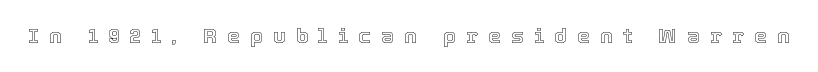
Any mark beneath the type? The region is blank. The type is letterspaced generously, with wide tracking. The letters stand straight up with perfectly vertical stems.
